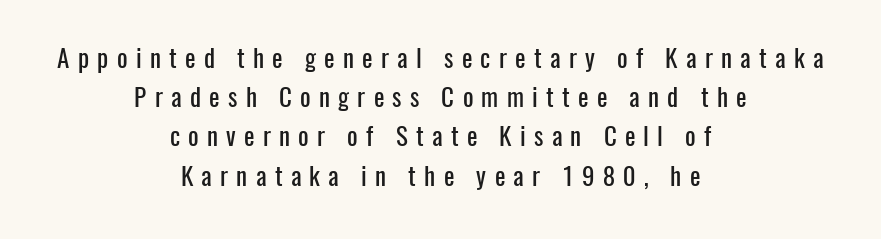
{"italic": "no", "underline": "no", "align": "center", "line_spacing": "normal", "line_spacing_ratio": 1.57, "letter_spacing": "wide", "letter_spacing_em": 0.33, "glyph_px": 25}
